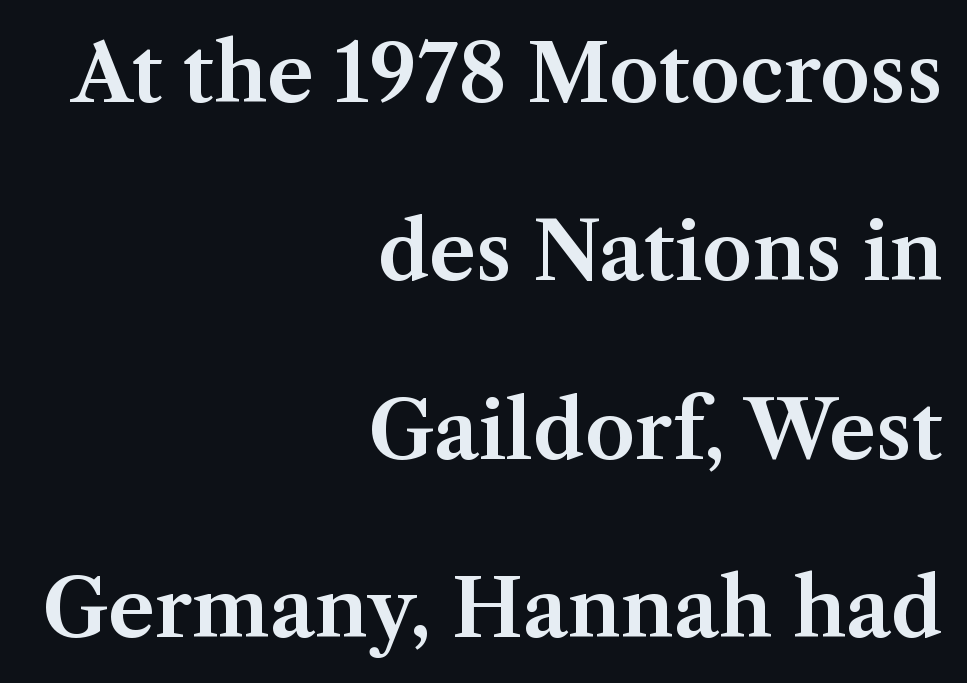
Q: Is the text italic (slanted)? A: No, it is upright.
Q: Is the typeface a serif or a sans-serif typeface? A: Serif.
Q: Is the text underlined? A: No.
Q: How is the paragraph aligned? A: Right-aligned.
Q: Is the spacing between letters normal or unusually wide? A: Normal.
Q: Is the spacing between lines tight, normal or loose? A: Loose.
Q: Width (condensed, normal, or wide)? A: Normal.
Q: Stroke contrast? A: Medium.
Q: x-height? A: Medium.
Q: Monospaced? A: No.
